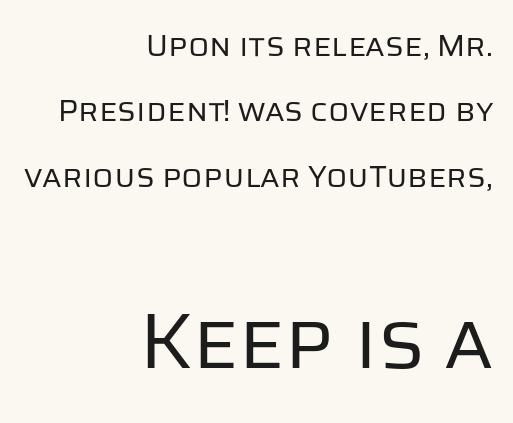
{"serif": "no", "italic": "no", "bold": "no", "weight": "regular", "width": "normal", "stroke_contrast": "low", "x_height": "large", "monospaced": "no", "underline": "no", "align": "right", "line_spacing": "loose", "line_spacing_ratio": 2.11, "letter_spacing": "normal", "letter_spacing_em": 0.0, "larger_block": "second", "size_ratio": 2.52, "glyph_px": 78}
